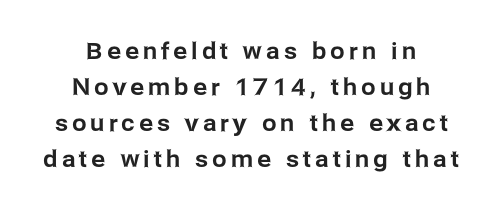
Notice how descenders clear the ascenders below comfortably — that's standard leading. The specimen reads as upright at a glance. The gap between lines stays unmarked.
